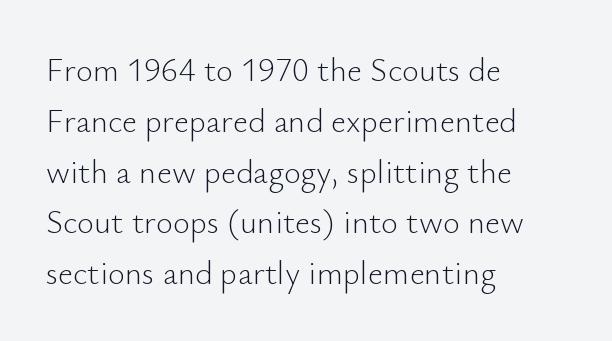
Grotesque or geometric, the face here clearly has no serifs. Leftover space on each line is placed entirely after the last word. The passage shown is typed in a proportional face where columns would drift. In terms of leading, this rendering sits right in the middle.
